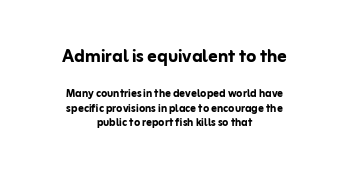
Q: Is the text bold? A: Yes.
Q: Is the text italic (slanted)? A: No, it is upright.
Q: Is the text underlined? A: No.
Q: How is the paragraph aligned? A: Centered.
Q: Is the spacing between letters normal or unusually wide? A: Normal.
Q: Is the spacing between lines tight, normal or loose? A: Tight.
Q: Which block of text is set in a larger size, the first (top) or the second (bottom)? A: The first (top) one.
